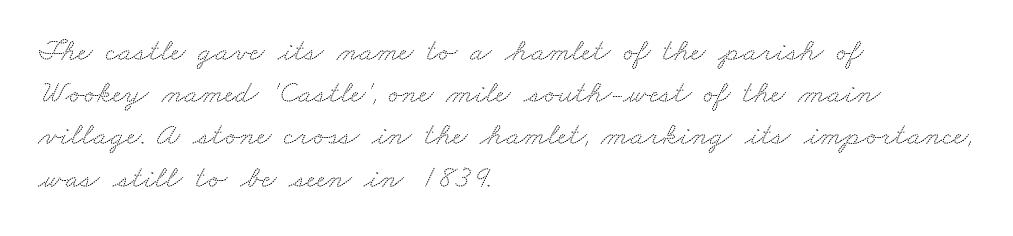
The image shows 32 px wide serif type; set left-aligned, normal line spacing (1.32x), normal letter spacing, not underlined; medium stroke contrast and a small x-height.
